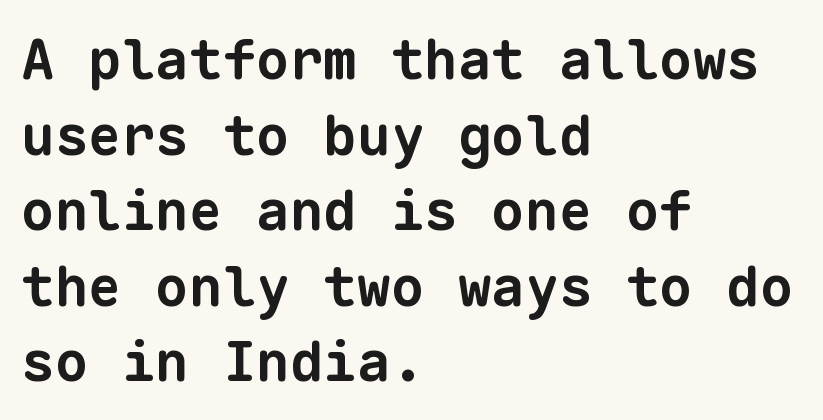
{"serif": "no", "bold": "yes", "weight": "bold", "width": "normal", "stroke_contrast": "low", "x_height": "medium", "monospaced": "yes", "underline": "no", "align": "left", "line_spacing": "normal", "line_spacing_ratio": 1.35, "letter_spacing": "normal", "letter_spacing_em": 0.0, "glyph_px": 56}
